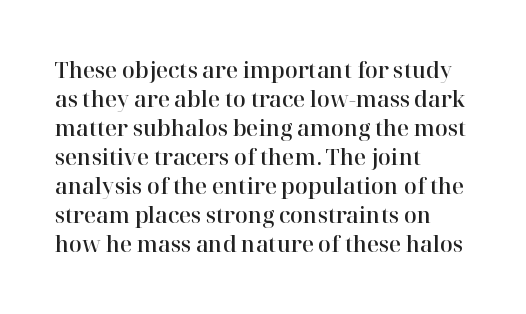
Q: Is the text italic (slanted)? A: No, it is upright.
Q: Is the text underlined? A: No.
Q: How is the paragraph aligned? A: Left-aligned.
Q: Is the spacing between letters normal or unusually wide? A: Normal.
Q: Is the spacing between lines tight, normal or loose? A: Normal.
